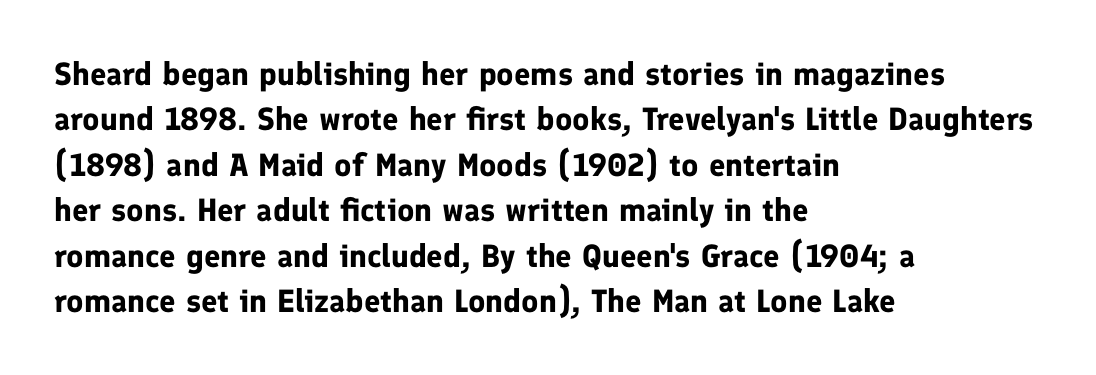
{"serif": "no", "italic": "no", "bold": "yes", "weight": "bold", "width": "normal", "stroke_contrast": "low", "x_height": "medium", "monospaced": "no", "underline": "no", "align": "left", "line_spacing": "normal", "line_spacing_ratio": 1.42, "letter_spacing": "normal", "letter_spacing_em": 0.0, "glyph_px": 32}
